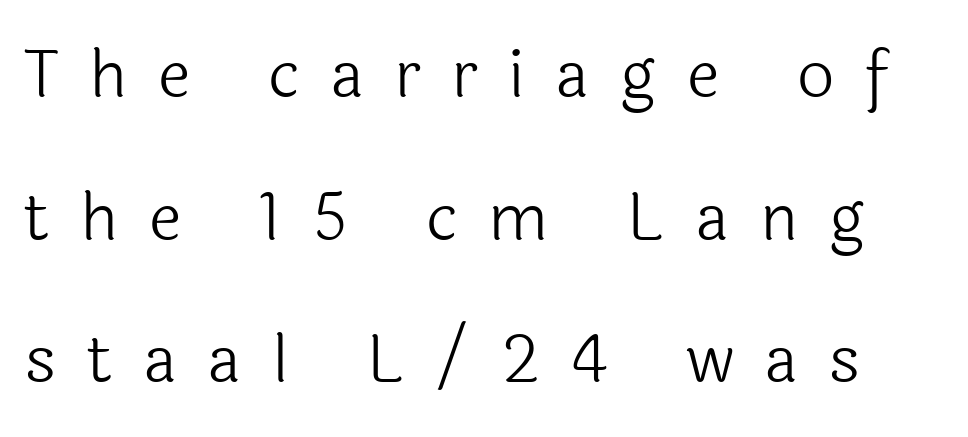
The rendering uses natural spacing where letterforms have individual widths. The specimen reads as upright at a glance. The letters look calm and open, with moderate or lighter stems. Stroke terminals: plain, sans-serif.
